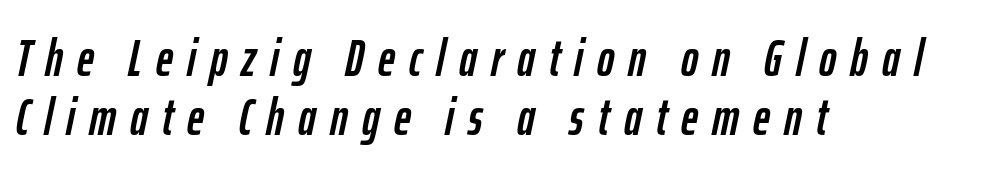
The image shows 52 px condensed type, italic (leaning right); set left-aligned, tight line spacing (1.13x), unusually wide letter spacing (+0.27 em), not underlined; low stroke contrast and a medium x-height.
